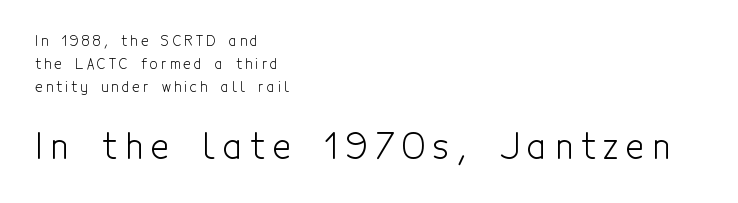
Q: Is the text bold? A: No.
Q: Is the text italic (slanted)? A: No, it is upright.
Q: Is the typeface a serif or a sans-serif typeface? A: Sans-serif.
Q: Is the text underlined? A: No.
Q: How is the paragraph aligned? A: Left-aligned.
Q: Is the spacing between letters normal or unusually wide? A: Unusually wide.
Q: Is the spacing between lines tight, normal or loose? A: Normal.
Q: Which block of text is set in a larger size, the first (top) or the second (bottom)? A: The second (bottom) one.
Q: Width (condensed, normal, or wide)? A: Condensed.
Q: x-height? A: Medium.
Q: Monospaced? A: No.
